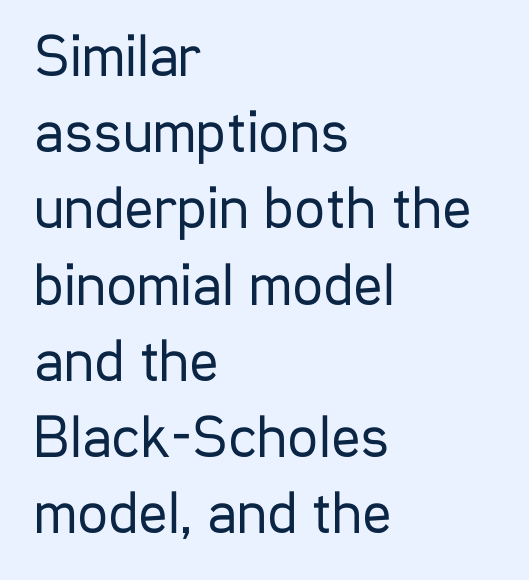
Q: Is the text bold? A: No.
Q: Is the text italic (slanted)? A: No, it is upright.
Q: Is the typeface a serif or a sans-serif typeface? A: Sans-serif.
Q: Is the text underlined? A: No.
Q: How is the paragraph aligned? A: Left-aligned.
Q: Is the spacing between letters normal or unusually wide? A: Normal.
Q: Is the spacing between lines tight, normal or loose? A: Normal.
Q: Width (condensed, normal, or wide)? A: Condensed.
Q: Stroke contrast? A: Low.
Q: x-height? A: Medium.
Q: Monospaced? A: No.
